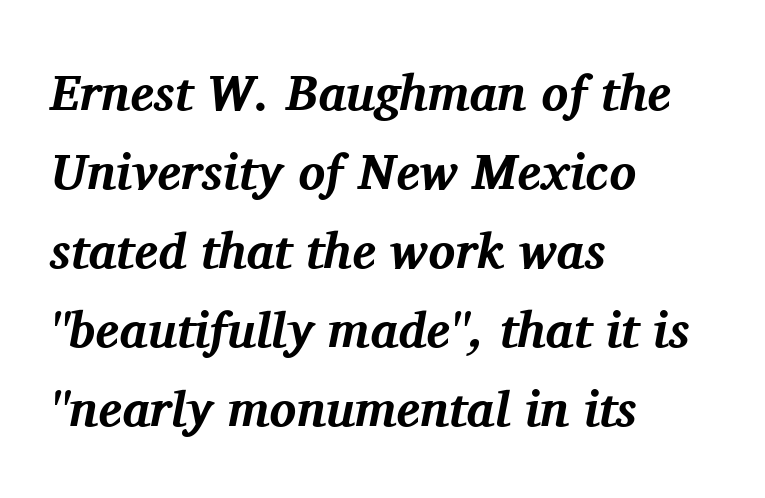
Q: Is the text bold? A: Yes.
Q: Is the text italic (slanted)? A: Yes, it leans right by about 11 degrees.
Q: Is the typeface a serif or a sans-serif typeface? A: Serif.
Q: Is the text underlined? A: No.
Q: How is the paragraph aligned? A: Left-aligned.
Q: Is the spacing between letters normal or unusually wide? A: Normal.
Q: Is the spacing between lines tight, normal or loose? A: Normal.
Q: Width (condensed, normal, or wide)? A: Normal.
Q: Stroke contrast? A: Medium.
Q: x-height? A: Medium.
Q: Monospaced? A: No.
